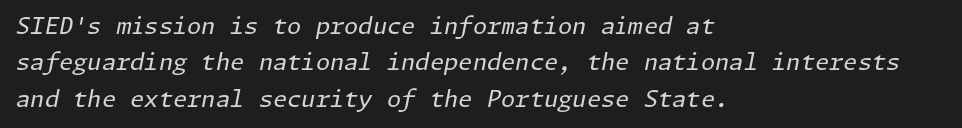
Q: Is the text bold? A: No.
Q: Is the text italic (slanted)? A: Yes, it leans right by about 11 degrees.
Q: Is the text underlined? A: No.
Q: How is the paragraph aligned? A: Left-aligned.
Q: Is the spacing between letters normal or unusually wide? A: Normal.
Q: Is the spacing between lines tight, normal or loose? A: Normal.
